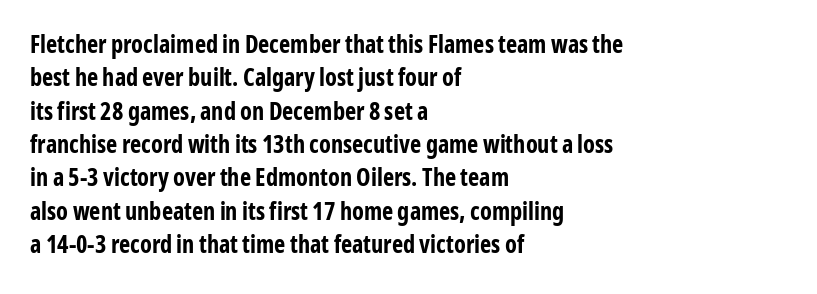
Q: Is the text bold? A: Yes.
Q: Is the text italic (slanted)? A: No, it is upright.
Q: Is the text underlined? A: No.
Q: How is the paragraph aligned? A: Left-aligned.
Q: Is the spacing between letters normal or unusually wide? A: Normal.
Q: Is the spacing between lines tight, normal or loose? A: Normal.
